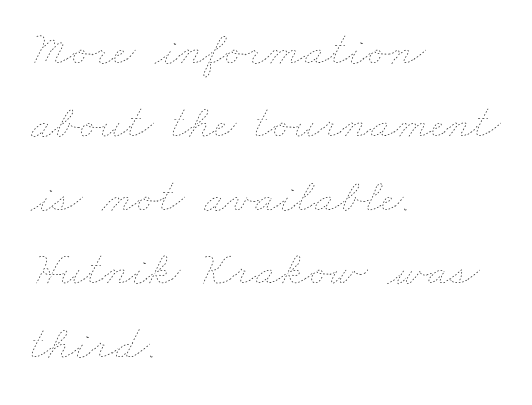
Q: Is the text bold? A: No.
Q: Is the text underlined? A: No.
Q: How is the paragraph aligned? A: Left-aligned.
Q: Is the spacing between letters normal or unusually wide? A: Normal.
Q: Is the spacing between lines tight, normal or loose? A: Normal.
Q: Width (condensed, normal, or wide)? A: Wide.
Q: Stroke contrast? A: Low.
Q: x-height? A: Small.
Q: Monospaced? A: No.
